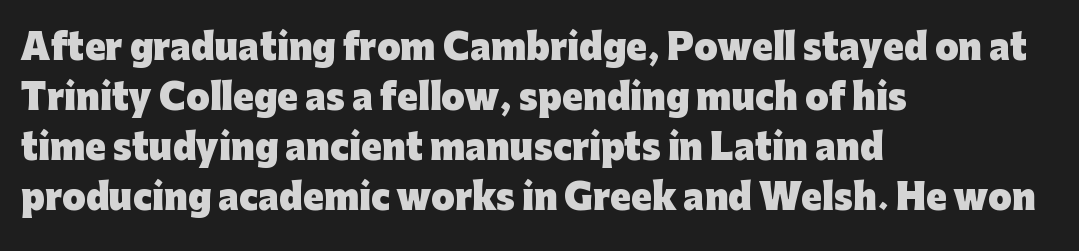
The image shows 34 px heavy sans-serif type, upright; set left-aligned, normal line spacing (1.47x), normal letter spacing, not underlined; low stroke contrast and a medium x-height.
